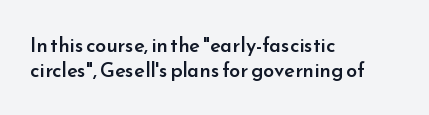
The image shows 20 px text type, upright; set left-aligned, line spacing 1.24x, normal letter spacing, not underlined.
